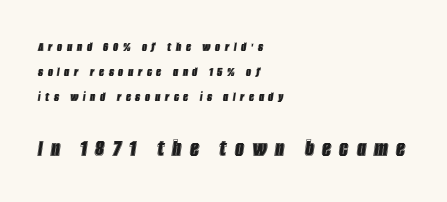
Block two is the big one; block one sits smaller above it. The horizontal fit of the characters is loose and conspicuously gappy. The foot of each line stays bare and open. Line beginnings align vertically; line endings do not. An italicized treatment has been applied to the whole sample.
